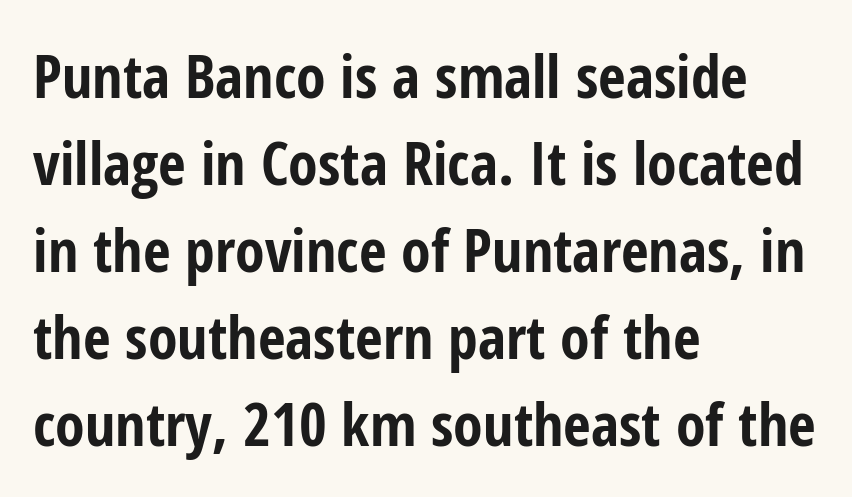
Q: Is the text bold? A: Yes.
Q: Is the text italic (slanted)? A: No, it is upright.
Q: Is the typeface a serif or a sans-serif typeface? A: Sans-serif.
Q: Is the text underlined? A: No.
Q: How is the paragraph aligned? A: Left-aligned.
Q: Is the spacing between letters normal or unusually wide? A: Normal.
Q: Is the spacing between lines tight, normal or loose? A: Normal.
Q: Width (condensed, normal, or wide)? A: Condensed.
Q: Stroke contrast? A: Low.
Q: x-height? A: Medium.
Q: Monospaced? A: No.
